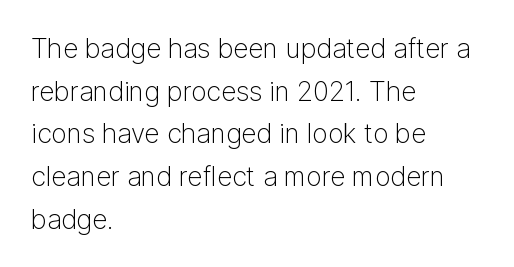
{"italic": "no", "bold": "no", "underline": "no", "align": "left", "line_spacing": "normal", "line_spacing_ratio": 1.58, "letter_spacing": "normal", "letter_spacing_em": 0.0, "glyph_px": 27}
